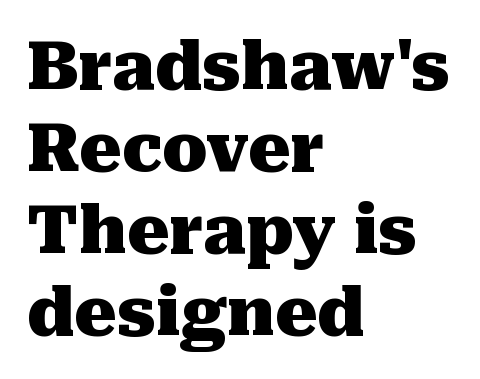
The foot of each line stays bare and open. Tall strokes in this sample are plumb rather than angled. Proportional: the letters do not fall into vertical columns. Where is the straight margin? On the left. The letters are bold, with thick, heavy strokes.
